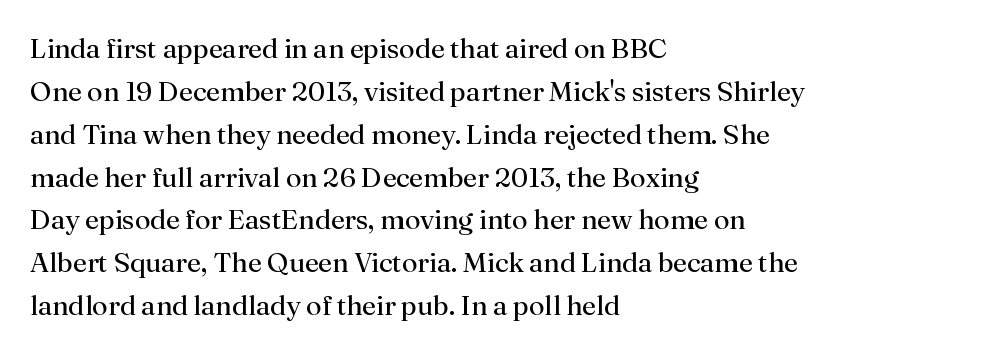
The passage shown is typed in a proportional face where columns would drift. This rendering uses left alignment, leaving the right contour irregular. Does the leading feel generous? No, just average. Check under the words: just untouched page. The typeface chosen for these lines features serifs. You can tell it's not italic because the verticals are truly vertical.
